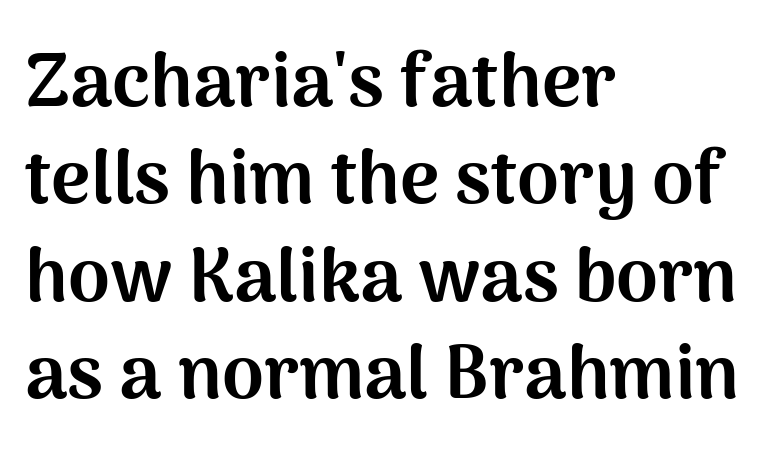
The lines in this sample share a left origin and differ only in where they stop. Observe the absence of serifs on each vertical stroke in this sample. Tracking here is standard; glyphs follow each other at the usual distance. Think of a printed novel: that variable character pitch is what you see here. The specimen reads as upright at a glance. This block has exactly the height ordinary leading produces.
